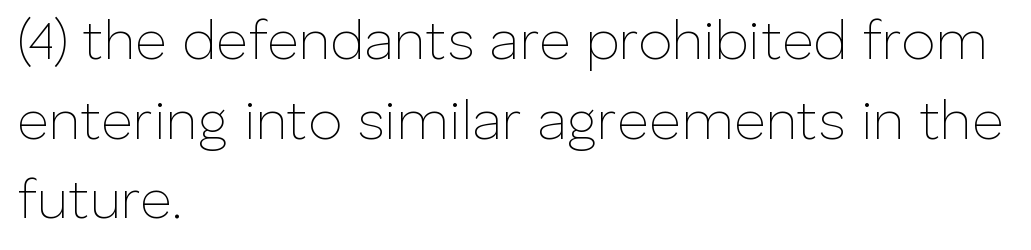
Q: Is the text bold? A: No.
Q: Is the text italic (slanted)? A: No, it is upright.
Q: Is the typeface a serif or a sans-serif typeface? A: Sans-serif.
Q: Is the text underlined? A: No.
Q: How is the paragraph aligned? A: Left-aligned.
Q: Is the spacing between letters normal or unusually wide? A: Normal.
Q: Is the spacing between lines tight, normal or loose? A: Normal.
Q: Width (condensed, normal, or wide)? A: Normal.
Q: Stroke contrast? A: Low.
Q: x-height? A: Medium.
Q: Monospaced? A: No.
